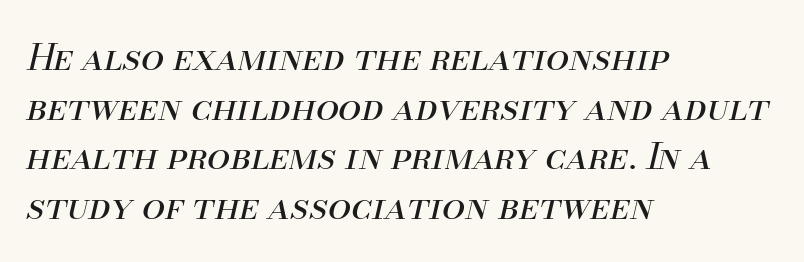
Do the characters align in a grid? No, the font is proportional. This is not heavy type; no bold has been used. Interline gaps are of average width in this sample. The font's italic variant was chosen for this text.
